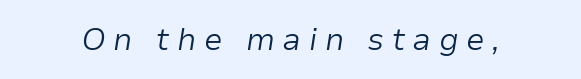
{"italic": "yes", "lean": "right", "slant_degrees": 9, "bold": "no", "weight": "light", "width": "normal", "stroke_contrast": "low", "x_height": "medium", "monospaced": "no", "underline": "no", "letter_spacing": "wide", "letter_spacing_em": 0.24, "glyph_px": 31}
